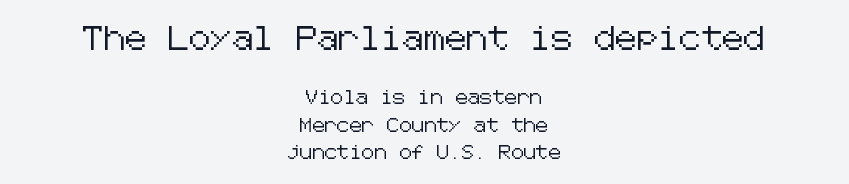
The emphasis by scale lands on block number one, above. Summary of vertical rhythm: relaxed, with wide interline spacing. Standard letterfit; no display-style spreading of the glyphs. The letters stand straight up with perfectly vertical stems. Honestly, there is no underline to notice here at all.
